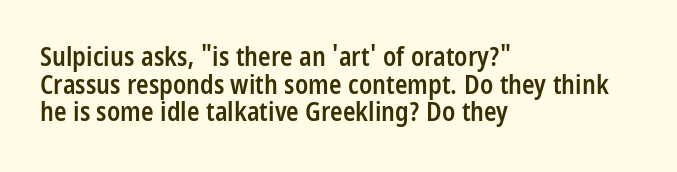
The image shows 26 px text type, upright; set left-aligned, tight line spacing (1.06x), normal letter spacing, not underlined.
